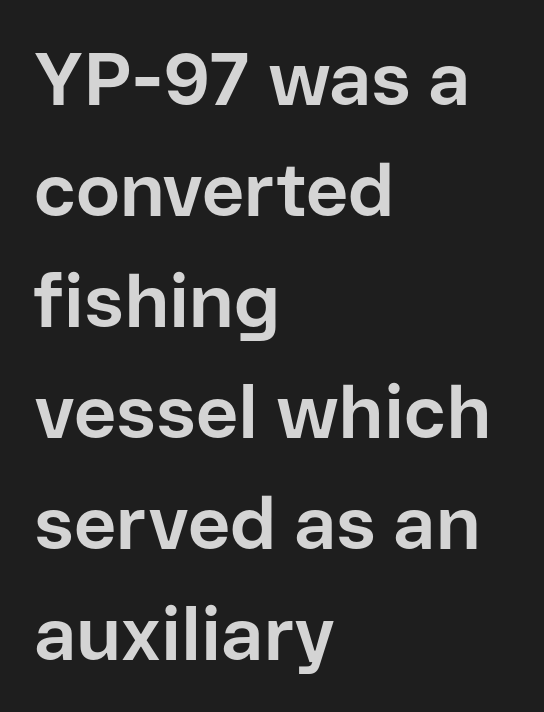
The image shows 74 px bold sans-serif type, upright; set left-aligned, normal line spacing (1.5x), normal letter spacing, not underlined; low stroke contrast and a medium x-height.
